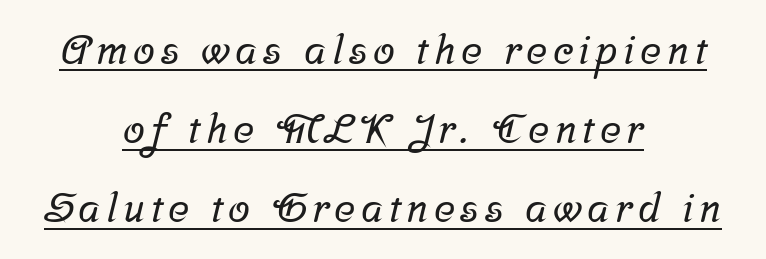
{"width": "normal", "stroke_contrast": "low", "x_height": "medium", "monospaced": "no", "underline": "yes", "align": "center", "line_spacing": "loose", "line_spacing_ratio": 1.98, "glyph_px": 40}
